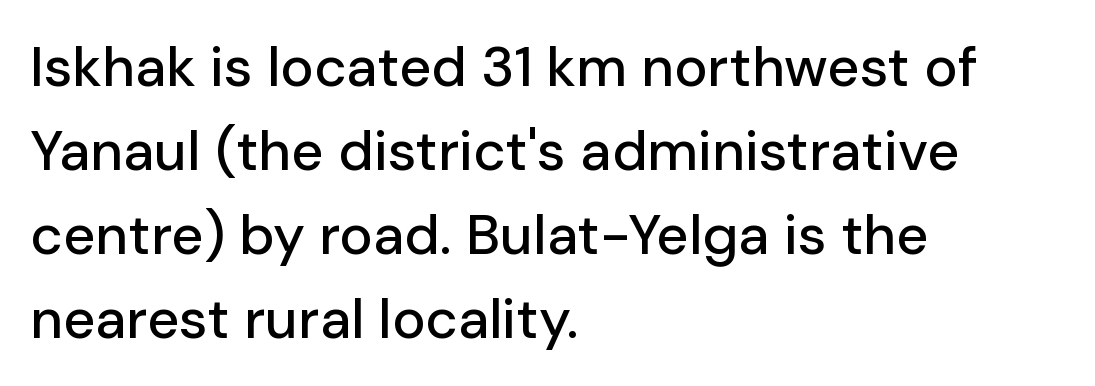
These lines keep a tight, regular rhythm from letter to letter. Unlike italic type, these characters show no tilt at all. Letters rest on an invisible, unmarked baseline. Letterform terminals end flat and unadorned throughout the passage. Summary of vertical rhythm: regular, with standard interline spacing. The face used here is proportionally spaced, like ordinary book or web type.
